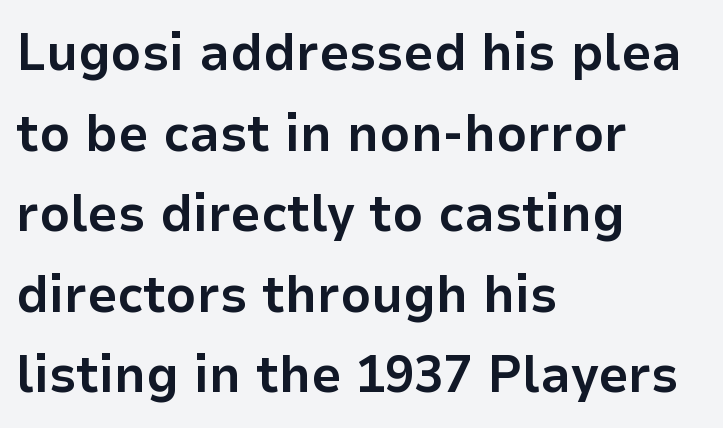
The image shows 53 px bold sans-serif type, upright; set left-aligned, normal line spacing (1.52x), normal letter spacing, not underlined; low stroke contrast and a medium x-height.
